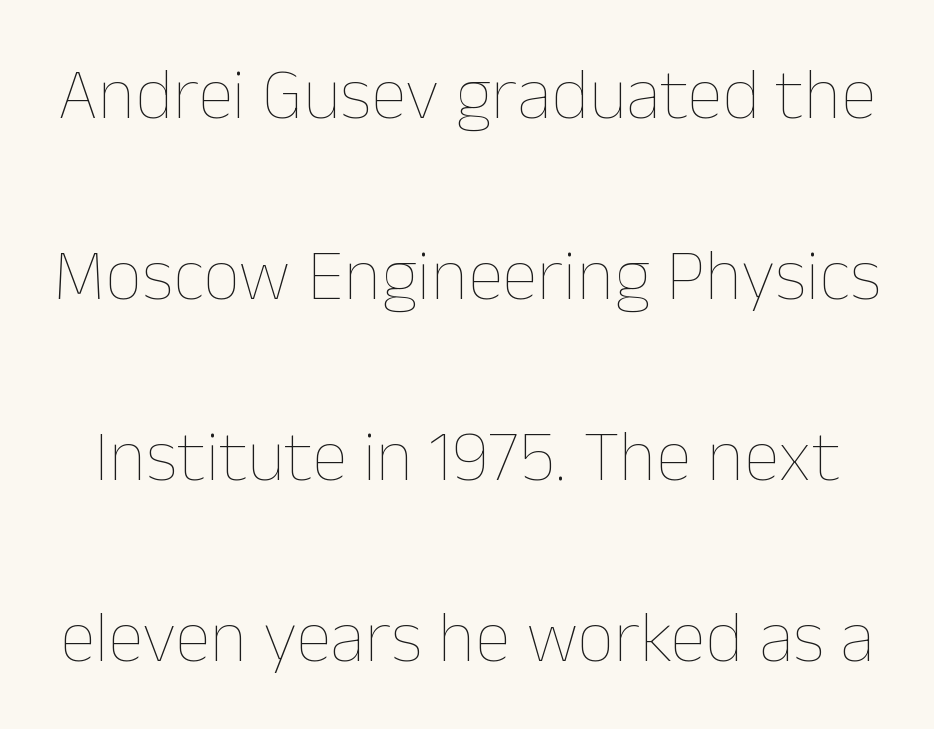
The image shows 73 px thin type, upright; set loose line spacing (2.48x), normal letter spacing, not underlined; low stroke contrast and a medium x-height.
